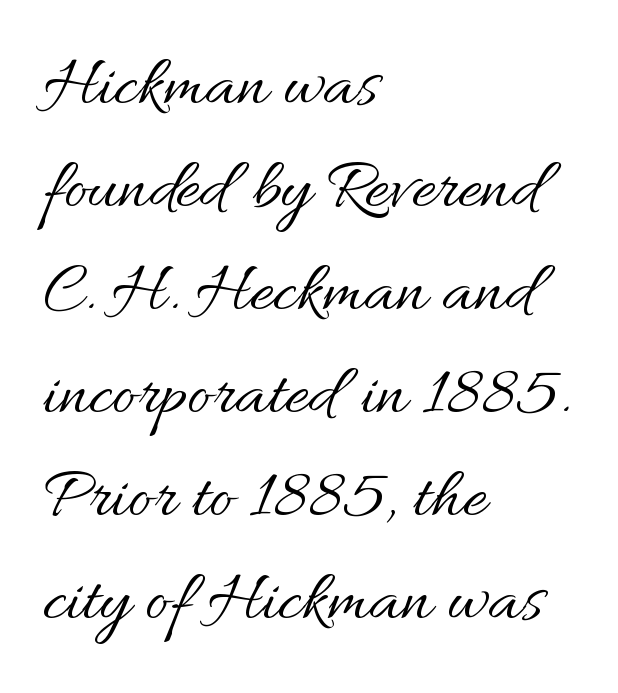
The image shows 73 px regular-weight type; set left-aligned, normal line spacing (1.41x), normal letter spacing, not underlined; medium stroke contrast and a small x-height.
